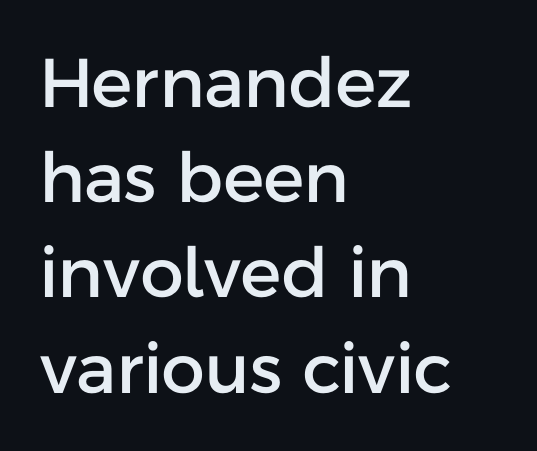
Ascenders rise straight up at ninety degrees. Layout note: lines flush left. The rendering uses natural spacing where letterforms have individual widths. Standard letterfit; no display-style spreading of the glyphs. Each letter's strokes conclude bluntly, with no projecting serifs.
